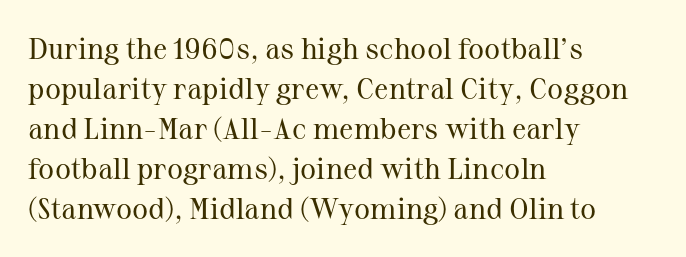
{"serif": "yes", "italic": "no", "bold": "no", "weight": "regular", "width": "normal", "stroke_contrast": "medium", "x_height": "medium", "monospaced": "no", "underline": "no", "align": "left", "line_spacing": "normal", "line_spacing_ratio": 1.33, "letter_spacing": "normal", "letter_spacing_em": 0.0, "glyph_px": 30}
